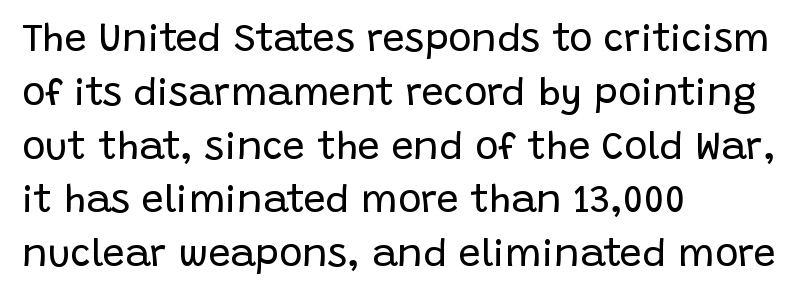
Q: Is the text bold? A: No.
Q: Is the text italic (slanted)? A: No, it is upright.
Q: Is the typeface a serif or a sans-serif typeface? A: Sans-serif.
Q: Is the text underlined? A: No.
Q: How is the paragraph aligned? A: Left-aligned.
Q: Is the spacing between letters normal or unusually wide? A: Normal.
Q: Is the spacing between lines tight, normal or loose? A: Normal.
Q: Width (condensed, normal, or wide)? A: Normal.
Q: Stroke contrast? A: Low.
Q: x-height? A: Large.
Q: Monospaced? A: No.
